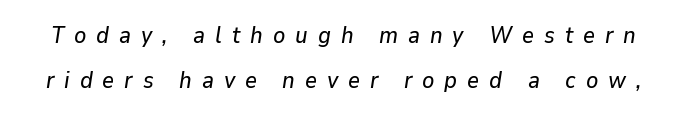
The image shows 23 px text type, italic (leaning right); set loose line spacing (1.94x), unusually wide letter spacing (+0.43 em), not underlined.
